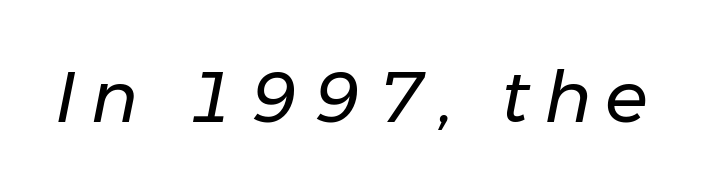
The image shows 71 px regular-weight type, italic (leaning right); set unusually wide letter spacing (+0.2 em), not underlined; low stroke contrast and a medium x-height.
